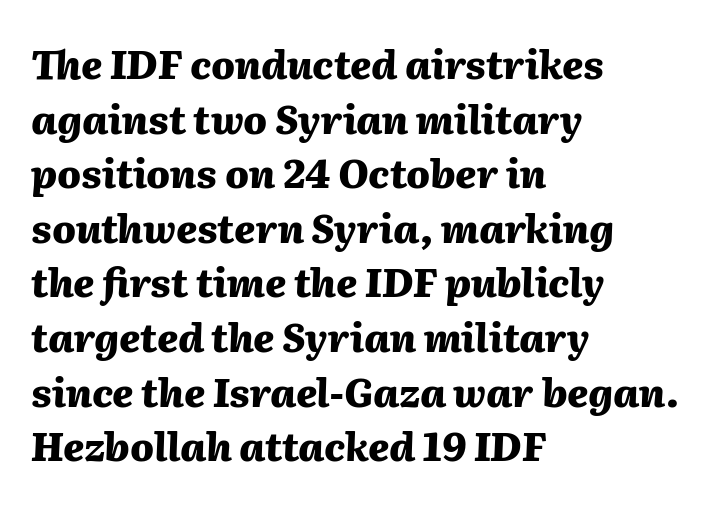
Q: Is the text bold? A: Yes.
Q: Is the text italic (slanted)? A: Yes, it leans right by about 2 degrees.
Q: Is the text underlined? A: No.
Q: How is the paragraph aligned? A: Left-aligned.
Q: Is the spacing between letters normal or unusually wide? A: Normal.
Q: Is the spacing between lines tight, normal or loose? A: Normal.
Q: Width (condensed, normal, or wide)? A: Normal.
Q: Stroke contrast? A: Medium.
Q: x-height? A: Medium.
Q: Monospaced? A: No.
